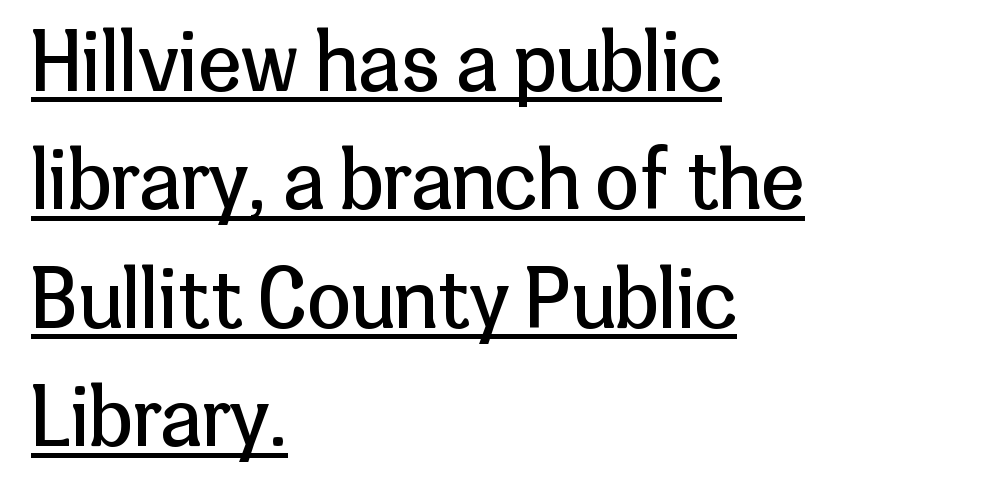
The glyphs in this specimen are sans serif. Is there any slant? The stems are plumb. Weight: regular or lighter. If you drew a ruler down the left edge, every line would touch it.
